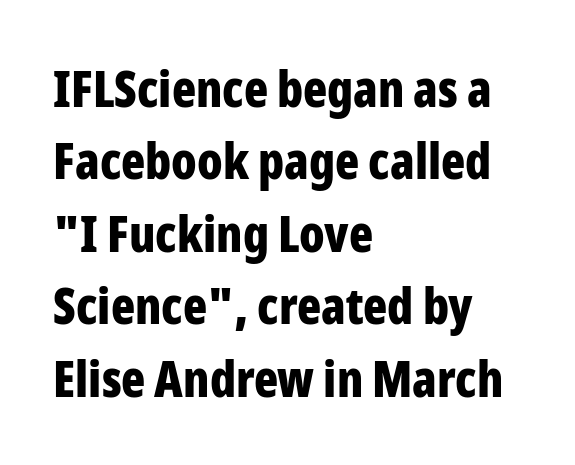
{"serif": "no", "italic": "no", "bold": "yes", "weight": "bold", "width": "condensed", "stroke_contrast": "low", "x_height": "medium", "monospaced": "no", "underline": "no", "align": "left", "line_spacing": "normal", "line_spacing_ratio": 1.45, "letter_spacing": "normal", "letter_spacing_em": 0.0, "glyph_px": 50}
